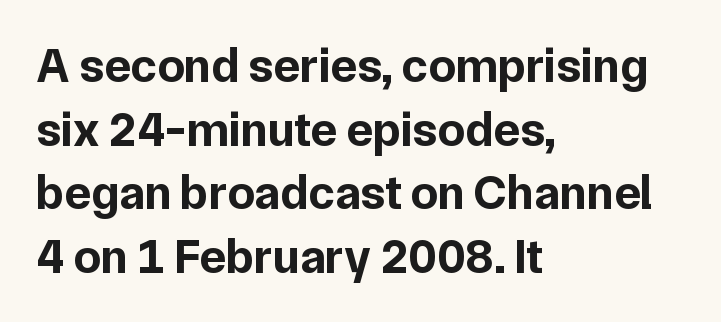
{"serif": "no", "italic": "no", "bold": "yes", "weight": "bold", "width": "normal", "stroke_contrast": "low", "x_height": "medium", "monospaced": "no", "underline": "no", "align": "left", "line_spacing": "normal", "line_spacing_ratio": 1.3, "letter_spacing": "normal", "letter_spacing_em": 0.0, "glyph_px": 49}
